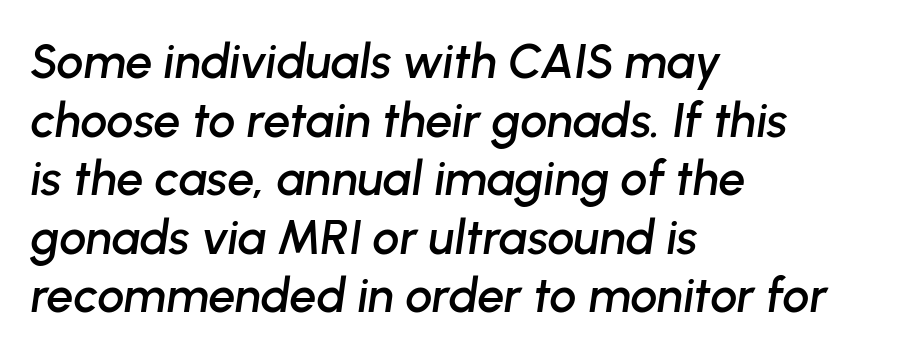
{"italic": "yes", "lean": "right", "slant_degrees": 8, "width": "normal", "stroke_contrast": "low", "x_height": "medium", "monospaced": "no", "underline": "no", "align": "left", "line_spacing_ratio": 1.22, "letter_spacing": "normal", "letter_spacing_em": 0.0, "glyph_px": 48}
